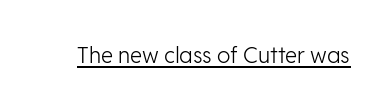
Q: Is the text bold? A: No.
Q: Is the text italic (slanted)? A: No, it is upright.
Q: Is the text underlined? A: Yes.
Q: Is the spacing between letters normal or unusually wide? A: Normal.
